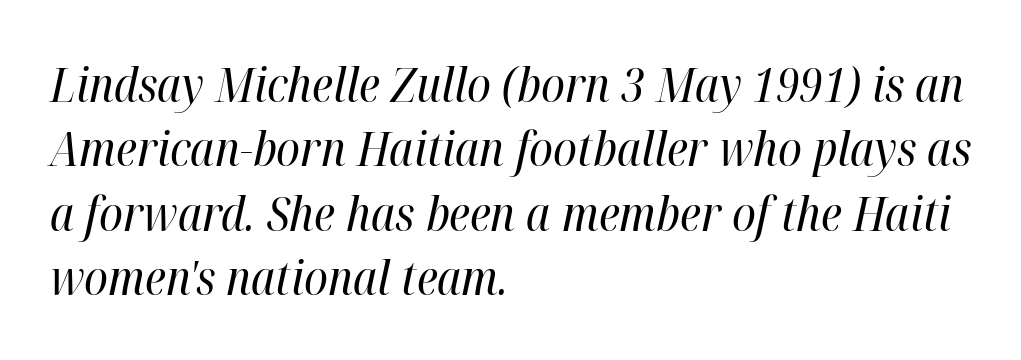
The gaps between neighbouring characters are ordinary and unremarkable. Layout note: lines flush left. These lines are rendered in a variable-pitch font. Every character sits at an angle, as italics do.
